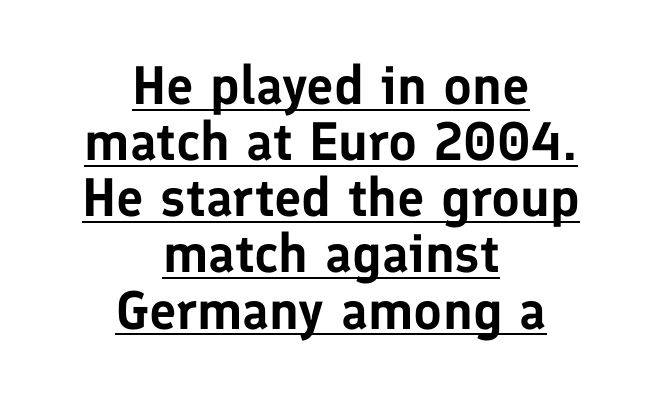
{"serif": "no", "italic": "no", "width": "normal", "stroke_contrast": "low", "x_height": "medium", "monospaced": "no", "underline": "yes", "align": "center", "line_spacing": "tight", "line_spacing_ratio": 1.04, "letter_spacing": "normal", "letter_spacing_em": 0.0, "glyph_px": 54}
